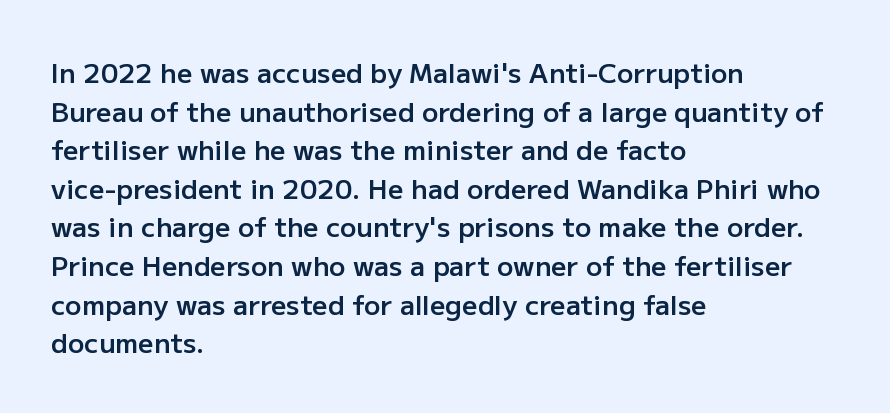
The image shows 27 px text type, upright; set left-aligned, normal line spacing (1.43x), normal letter spacing, not underlined.
